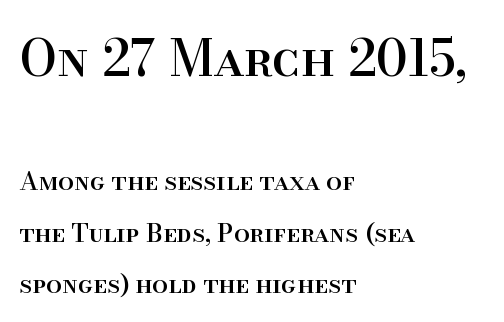
The image shows 50 px serif type, upright; set left-aligned, loose line spacing (2.05x), normal letter spacing, not underlined; the first (top) block is 2.0x larger; high stroke contrast and a small x-height.
